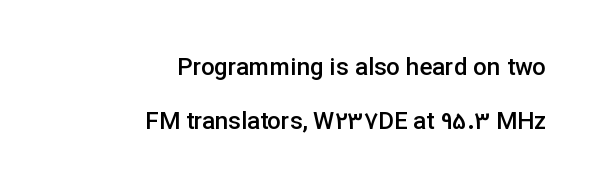
Underlining? Definitely not there. These lines stand farther apart than default settings would place them. The lines in this sample share a right terminus and differ only in where they begin. Upright lettering throughout.
